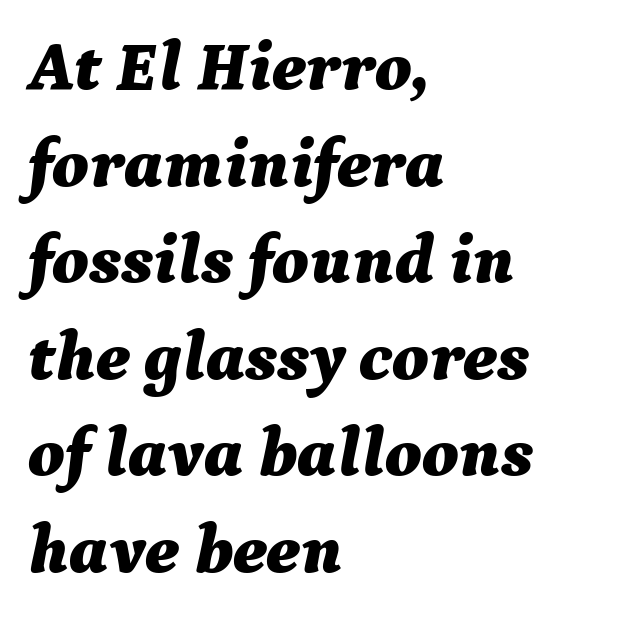
{"italic": "yes", "lean": "right", "slant_degrees": 9, "bold": "yes", "weight": "bold", "width": "normal", "stroke_contrast": "medium", "x_height": "medium", "monospaced": "no", "underline": "no", "align": "left", "line_spacing": "normal", "line_spacing_ratio": 1.38, "letter_spacing": "normal", "letter_spacing_em": 0.0, "glyph_px": 70}
